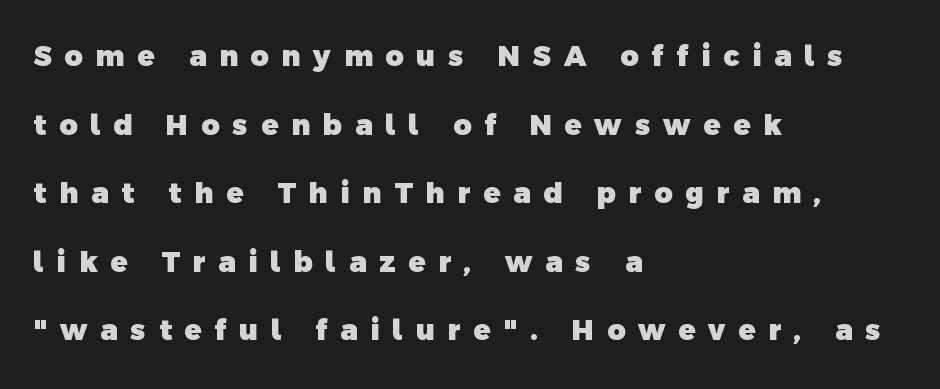
The image shows 28 px heavy sans-serif type; set left-aligned, loose line spacing (2.45x), unusually wide letter spacing (+0.46 em), not underlined; a medium x-height.
